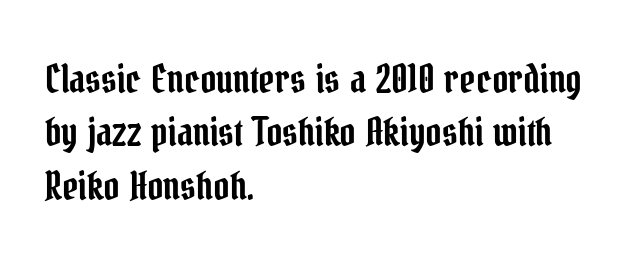
{"serif": "yes", "italic": "no", "width": "condensed", "stroke_contrast": "low", "x_height": "medium", "monospaced": "no", "underline": "no", "align": "left", "line_spacing": "normal", "line_spacing_ratio": 1.37, "letter_spacing": "normal", "letter_spacing_em": 0.0, "glyph_px": 39}
